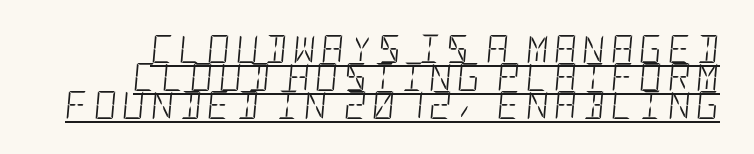
The image shows 28 px light, condensed type, italic (leaning right); set tight line spacing (1.0x), unusually wide letter spacing (+0.2 em), underlined; low stroke contrast and a large x-height.
